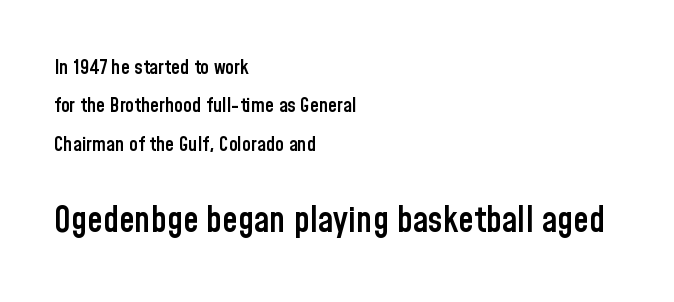
Q: Is the text bold? A: Semi-bold.
Q: Is the text italic (slanted)? A: No, it is upright.
Q: Is the typeface a serif or a sans-serif typeface? A: Sans-serif.
Q: Is the text underlined? A: No.
Q: How is the paragraph aligned? A: Left-aligned.
Q: Is the spacing between letters normal or unusually wide? A: Normal.
Q: Is the spacing between lines tight, normal or loose? A: Loose.
Q: Which block of text is set in a larger size, the first (top) or the second (bottom)? A: The second (bottom) one.
Q: Width (condensed, normal, or wide)? A: Condensed.
Q: Stroke contrast? A: Low.
Q: x-height? A: Medium.
Q: Monospaced? A: No.
